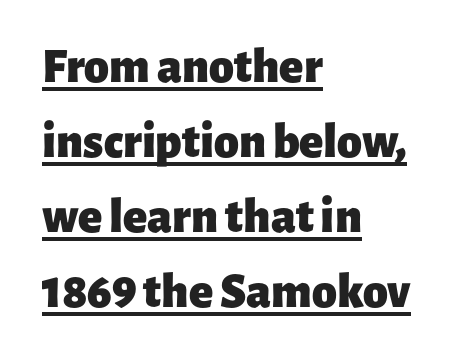
{"serif": "no", "italic": "no", "bold": "yes", "weight": "heavy", "width": "normal", "stroke_contrast": "low", "x_height": "medium", "monospaced": "no", "underline": "yes", "align": "left", "line_spacing": "normal", "line_spacing_ratio": 1.5, "letter_spacing": "normal", "letter_spacing_em": 0.0, "glyph_px": 50}
